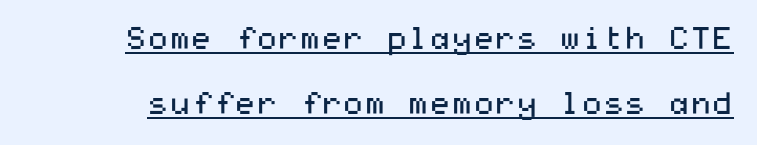
Do the letters lean? They stand straight. Serifs: no, the terminals of the letterforms are clean. The line-height multiplier appears high, well above default. Caption: standard tracking, unaltered. These glyphs show unthickened strokes, regular width or finer.
